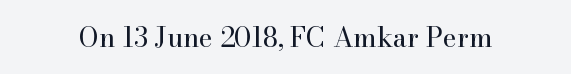
{"italic": "no", "bold": "no", "underline": "no", "letter_spacing": "normal", "letter_spacing_em": 0.0, "glyph_px": 27}
